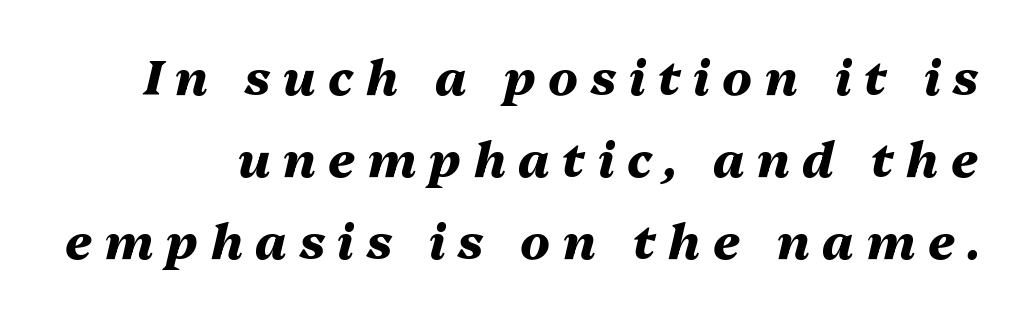
The image shows 49 px heavy type, italic (leaning right); set normal line spacing (1.67x), unusually wide letter spacing (+0.26 em), not underlined; medium stroke contrast and a medium x-height.
